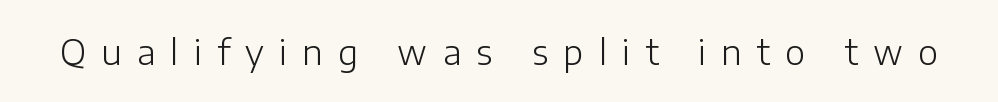
The image shows 34 px light sans-serif type, upright; set unusually wide letter spacing (+0.45 em), not underlined; low stroke contrast and a medium x-height.
